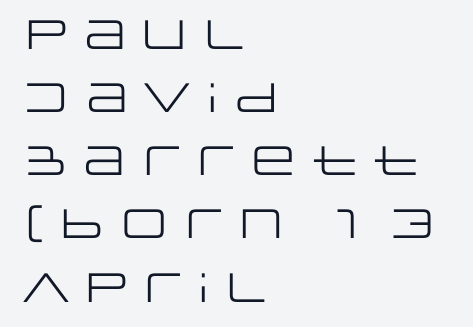
Regular leading. No word sits above an underline. Casual observation: everything's shoved over to the left. The line texture is even and compact thanks to regular tracking.
